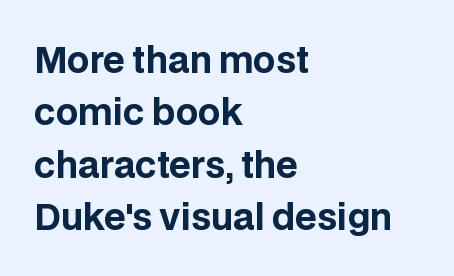
The image shows 35 px bold sans-serif type, upright; set left-aligned, normal line spacing (1.5x), normal letter spacing, not underlined; low stroke contrast and a large x-height.
